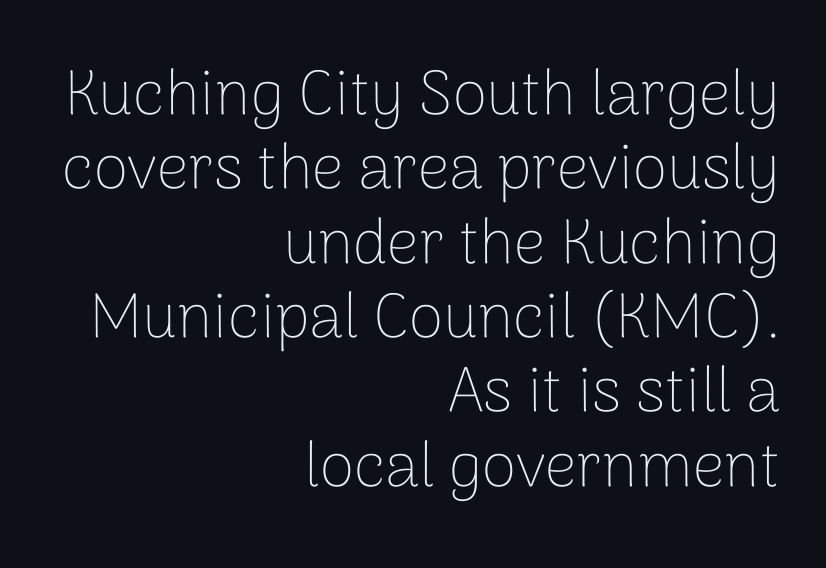
Q: Is the text bold? A: No.
Q: Is the text italic (slanted)? A: No, it is upright.
Q: Is the typeface a serif or a sans-serif typeface? A: Sans-serif.
Q: Is the text underlined? A: No.
Q: How is the paragraph aligned? A: Right-aligned.
Q: Is the spacing between letters normal or unusually wide? A: Normal.
Q: Width (condensed, normal, or wide)? A: Normal.
Q: Stroke contrast? A: Low.
Q: x-height? A: Medium.
Q: Monospaced? A: No.
